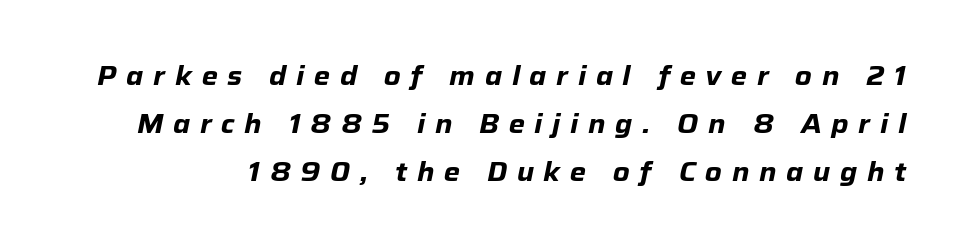
Q: Is the text bold? A: Yes.
Q: Is the text italic (slanted)? A: Yes, it leans right by about 12 degrees.
Q: Is the text underlined? A: No.
Q: Is the spacing between letters normal or unusually wide? A: Unusually wide.
